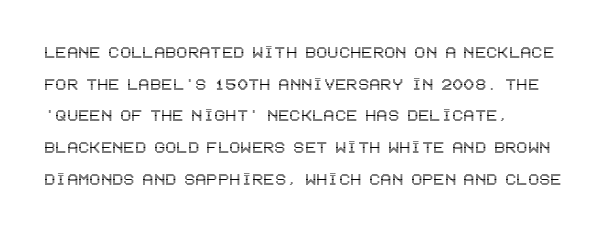
Has an underline been added? It has not. Do the letters lean? They stand straight. Notice how descenders clear the ascenders below comfortably — that's standard leading. The line texture is even and compact thanks to regular tracking.
